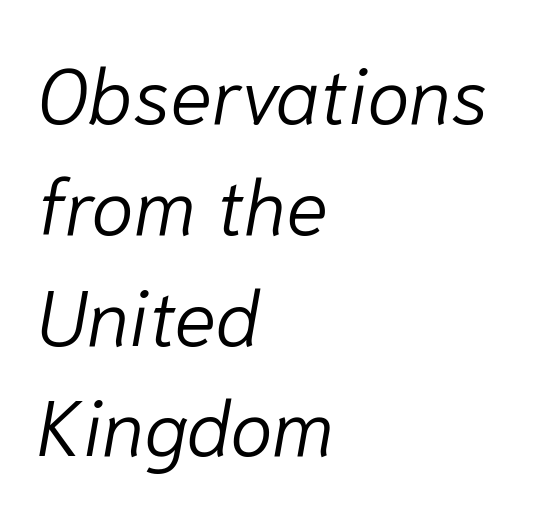
Q: Is the text bold? A: No.
Q: Is the text italic (slanted)? A: Yes, it leans right by about 10 degrees.
Q: Is the text underlined? A: No.
Q: How is the paragraph aligned? A: Left-aligned.
Q: Is the spacing between letters normal or unusually wide? A: Normal.
Q: Is the spacing between lines tight, normal or loose? A: Normal.
Q: Width (condensed, normal, or wide)? A: Normal.
Q: Stroke contrast? A: Low.
Q: x-height? A: Medium.
Q: Monospaced? A: No.
